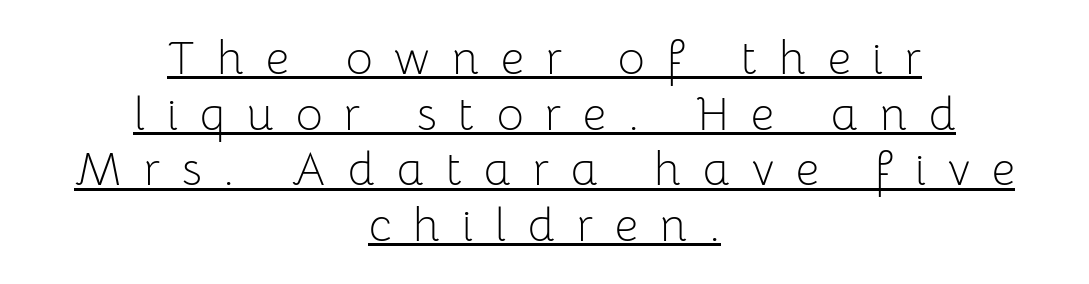
The string is rendered with underlining switched on. Rendered with straight, roman letterforms. Grotesque or geometric, the face here clearly has no serifs. Teacher's note: observe the equal gaps on both sides — that is centered alignment.
